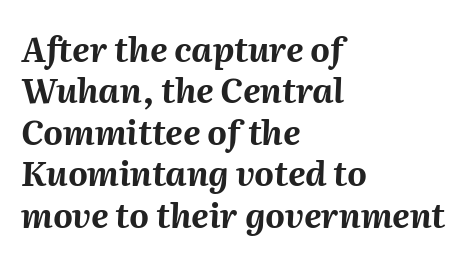
Short and long lines alike share a common starting point at left. Tracking value appears to be zero — textbook default spacing. The specimen omits any rule beneath the text block's lines. You can tell it's italic because the verticals aren't actually vertical.
